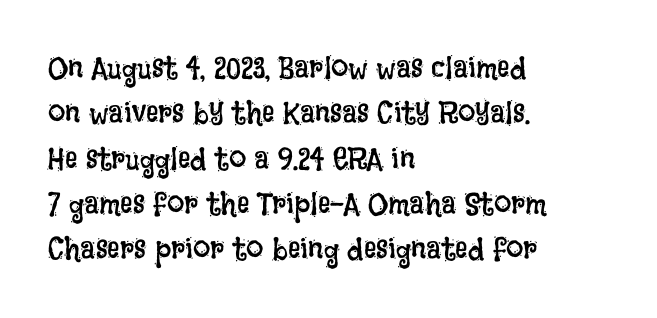
Q: Is the text bold? A: No.
Q: Is the text italic (slanted)? A: No, it is upright.
Q: Is the text underlined? A: No.
Q: How is the paragraph aligned? A: Left-aligned.
Q: Is the spacing between letters normal or unusually wide? A: Normal.
Q: Is the spacing between lines tight, normal or loose? A: Normal.
Q: Width (condensed, normal, or wide)? A: Condensed.
Q: Stroke contrast? A: Low.
Q: x-height? A: Large.
Q: Monospaced? A: No.
